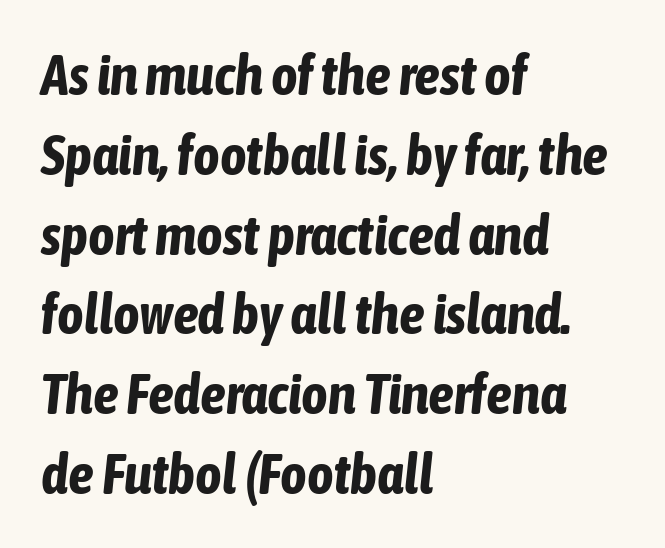
The image shows 57 px bold, condensed type, italic (leaning right); set left-aligned, normal line spacing (1.4x), normal letter spacing, not underlined; low stroke contrast and a medium x-height.
